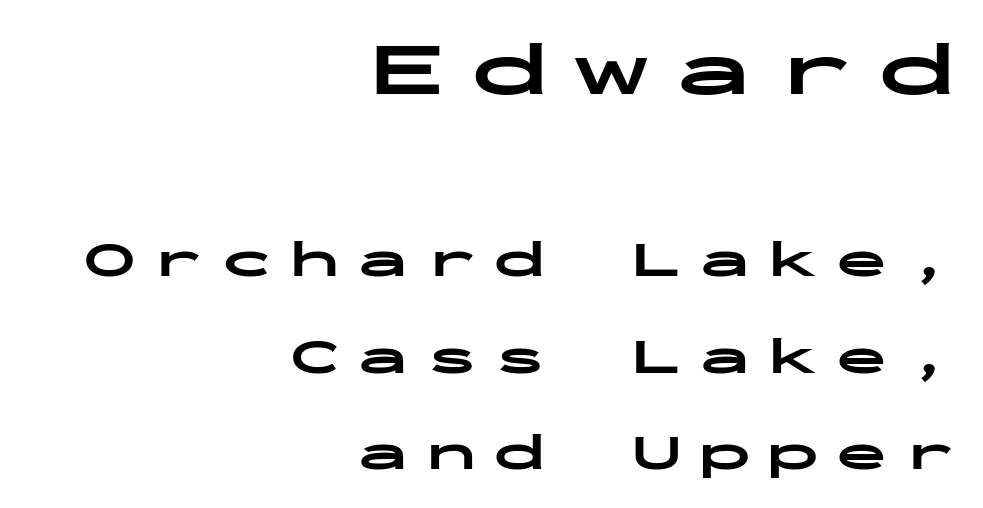
Q: Is the text bold? A: Yes.
Q: Is the text italic (slanted)? A: No, it is upright.
Q: Is the typeface a serif or a sans-serif typeface? A: Sans-serif.
Q: Is the text underlined? A: No.
Q: How is the paragraph aligned? A: Right-aligned.
Q: Is the spacing between letters normal or unusually wide? A: Unusually wide.
Q: Which block of text is set in a larger size, the first (top) or the second (bottom)? A: The first (top) one.
Q: Width (condensed, normal, or wide)? A: Wide.
Q: Stroke contrast? A: Low.
Q: x-height? A: Medium.
Q: Monospaced? A: Yes.
